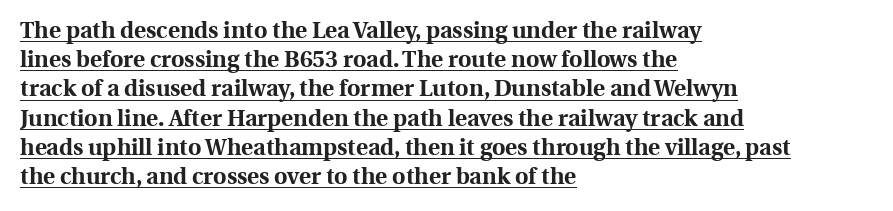
The image shows 23 px bold type, upright; set left-aligned, normal line spacing (1.27x), normal letter spacing, underlined.
